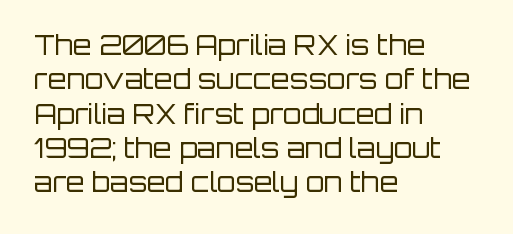
{"italic": "no", "bold": "no", "underline": "no", "align": "left", "line_spacing": "normal", "line_spacing_ratio": 1.27, "letter_spacing": "normal", "letter_spacing_em": 0.0, "glyph_px": 27}
